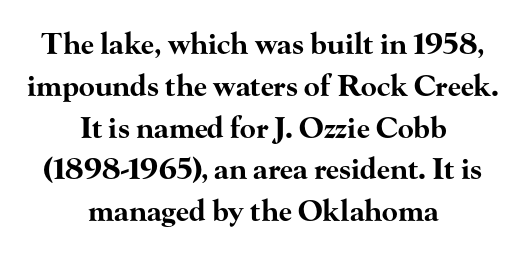
Both edges are ragged and mirror each other, which tells us the setting is centered. This sample uses plain, unmodified letter spacing. The passage shown is typed in a proportional face where columns would drift. Evenly set lines give the paragraph a standard silhouette. Notice how thick the strokes are: this is what a full bold looks like.
